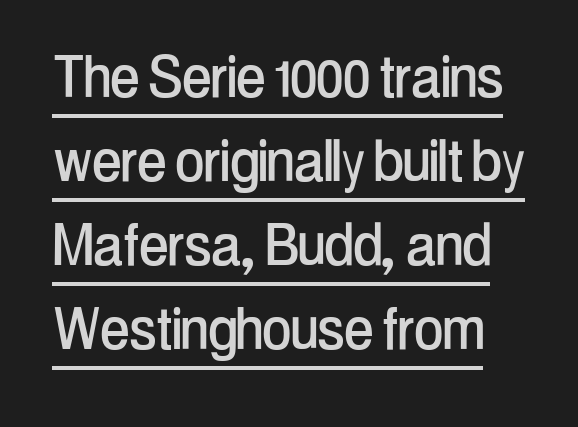
The image shows 70 px condensed sans-serif type, upright; set line spacing 1.2x, normal letter spacing, underlined; low stroke contrast and a medium x-height.
